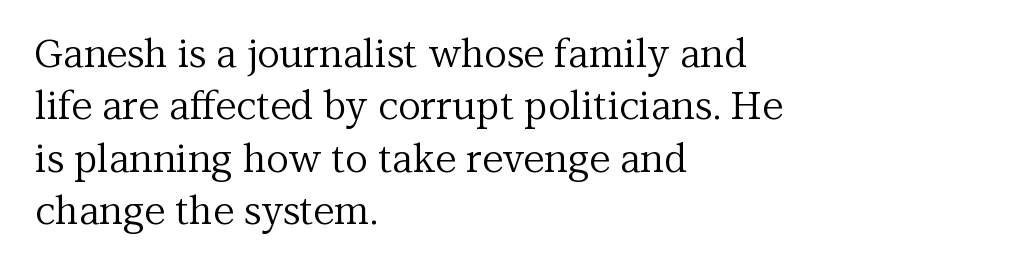
{"serif": "yes", "italic": "no", "bold": "no", "weight": "regular", "width": "normal", "stroke_contrast": "medium", "x_height": "medium", "monospaced": "no", "underline": "no", "align": "left", "line_spacing": "normal", "line_spacing_ratio": 1.34, "letter_spacing": "normal", "letter_spacing_em": 0.0, "glyph_px": 39}
